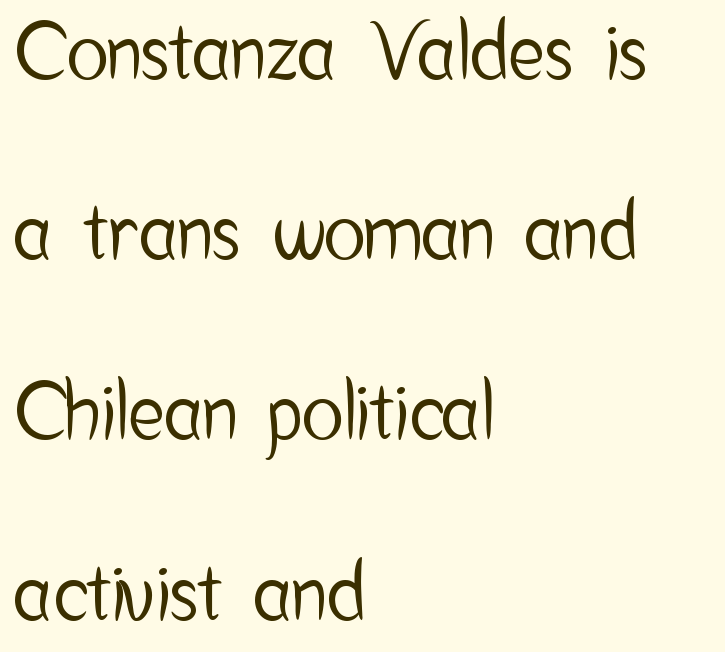
Nope, no serifs anywhere on these letters. Descender tails drop into unmarked territory. Designer's note — italics off, roman on. Leading is clearly above the norm, producing a sparse column. The rendering uses natural spacing where letterforms have individual widths.
